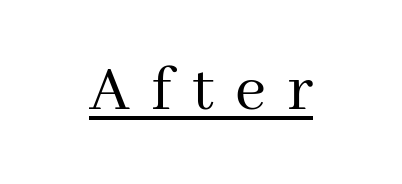
The image shows 68 px regular-weight serif type, upright; set centered, unusually wide letter spacing (+0.31 em), underlined; medium stroke contrast and a medium x-height.
